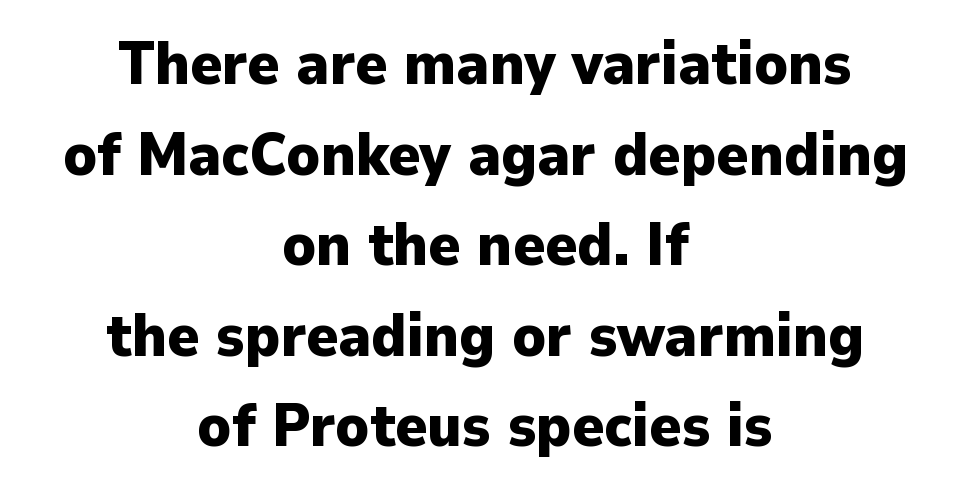
The image shows 60 px heavy sans-serif type, upright; set centered, normal line spacing (1.51x), normal letter spacing, not underlined; low stroke contrast and a medium x-height.
